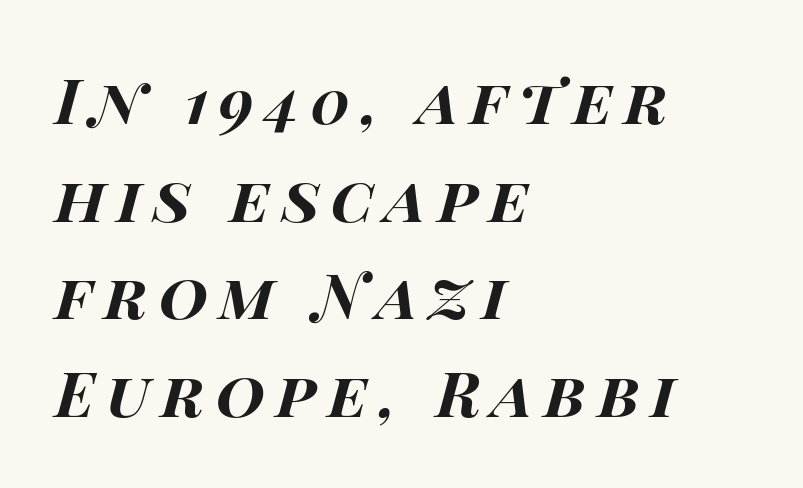
{"italic": "yes", "lean": "right", "slant_degrees": 14, "bold": "yes", "weight": "bold", "width": "wide", "stroke_contrast": "high", "x_height": "large", "monospaced": "no", "underline": "no", "align": "left", "line_spacing": "normal", "line_spacing_ratio": 1.55, "glyph_px": 63}
